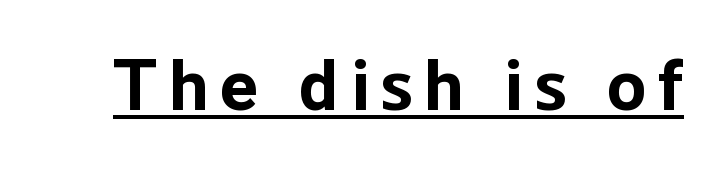
The glyphs in this specimen are sans serif. The face used here is proportionally spaced, like ordinary book or web type. The letters stand upright; this is a roman face. Notice how a bar underscores the lettering throughout. These lines carry a lot of weight — the face is fully bold.
